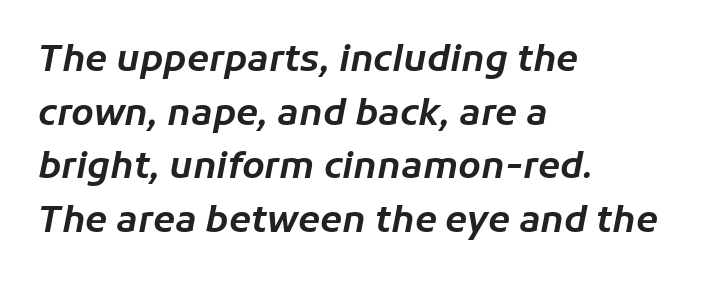
Q: Is the text italic (slanted)? A: Yes, it leans right by about 11 degrees.
Q: Is the text underlined? A: No.
Q: How is the paragraph aligned? A: Left-aligned.
Q: Is the spacing between letters normal or unusually wide? A: Normal.
Q: Is the spacing between lines tight, normal or loose? A: Normal.
Q: Width (condensed, normal, or wide)? A: Normal.
Q: Stroke contrast? A: Low.
Q: x-height? A: Medium.
Q: Monospaced? A: No.
